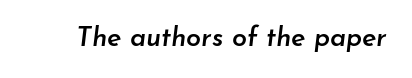
The image shows 27 px text type, italic (leaning right); set normal letter spacing, not underlined.
